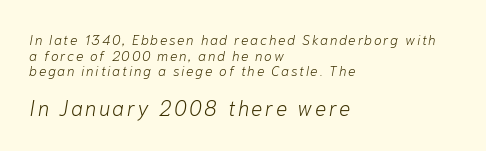
Q: Is the text bold? A: No.
Q: Is the text italic (slanted)? A: Yes, it leans right by about 10 degrees.
Q: Is the text underlined? A: No.
Q: How is the paragraph aligned? A: Left-aligned.
Q: Is the spacing between lines tight, normal or loose? A: Tight.
Q: Which block of text is set in a larger size, the first (top) or the second (bottom)? A: The second (bottom) one.
